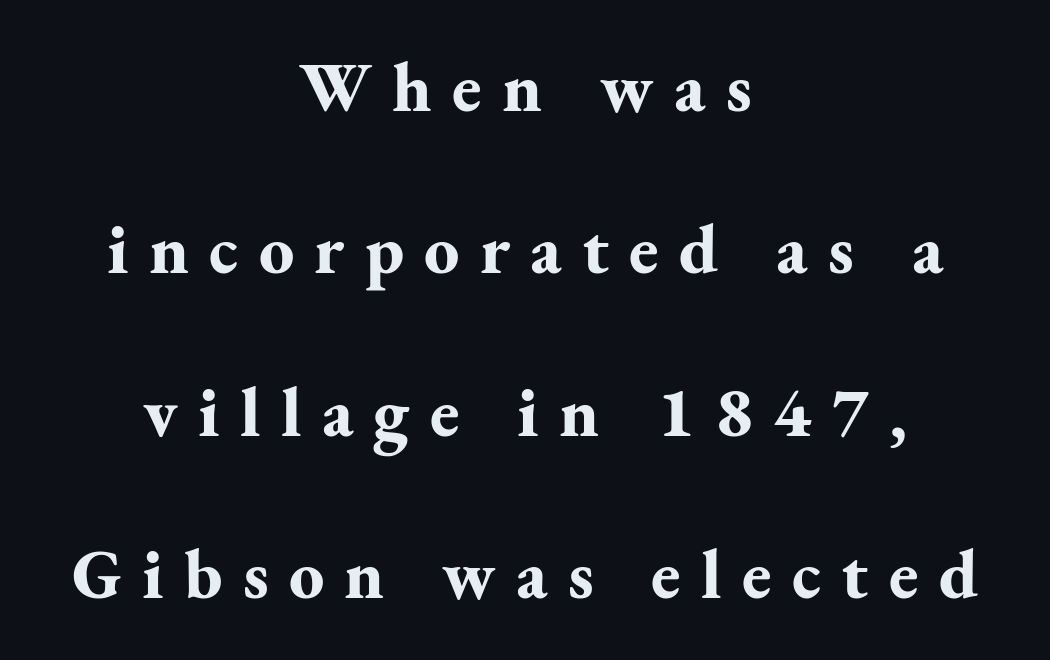
Tall strokes in this sample are plumb rather than angled. Alignment: centered. A great deal of white space separates one row of letters from the next. Character widths vary here, with narrow letters taking less room than wide ones. The specimen omits any rule beneath the text block's lines. A dark, heavy texture on the line: the type is bold.
